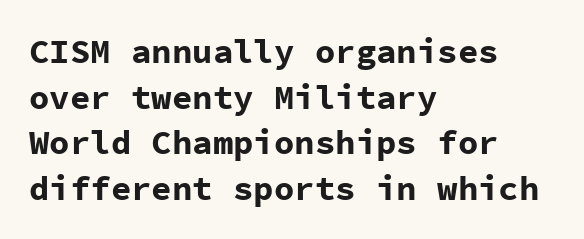
Look at the stroke-to-counter ratio: heavy, a bold. The area under the type is left untouched. Teacher's note: observe the even left margin — that is flush-left alignment. Vertical strokes here are truly vertical. Fixed-width glyphs throughout — classic coding-font behaviour.
